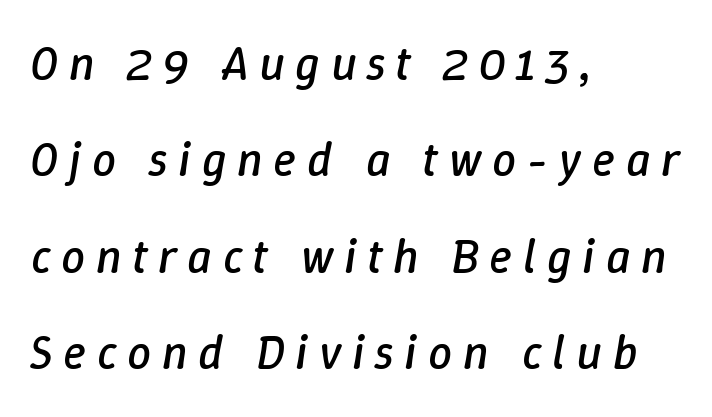
This sample has the flowing, uneven cadence of proportional lettering. In terms of leading, this rendering errs on the spacious side. Horizontally, the lines are justified to the leading edge only. Descenders are the only things crossing below the line.
